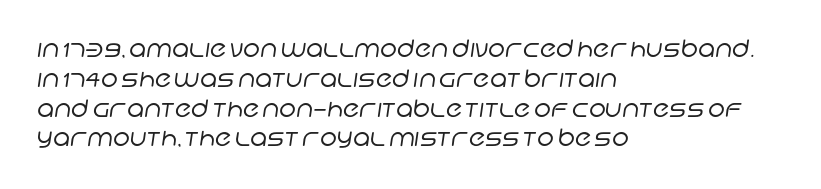
{"bold": "no", "underline": "no", "align": "left", "line_spacing_ratio": 1.24, "letter_spacing": "normal", "letter_spacing_em": 0.0, "glyph_px": 24}
